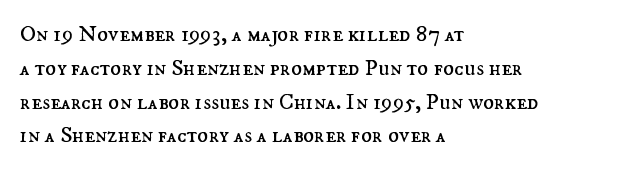
Just letters on the line, the space beneath them empty. Evenly set lines give the paragraph a standard silhouette. Heft: none added — not bold. Notice how the passage keeps a crisp vertical edge on the left only. No extra tracking has been applied to these lines. A roman cut, with each character standing at attention.
